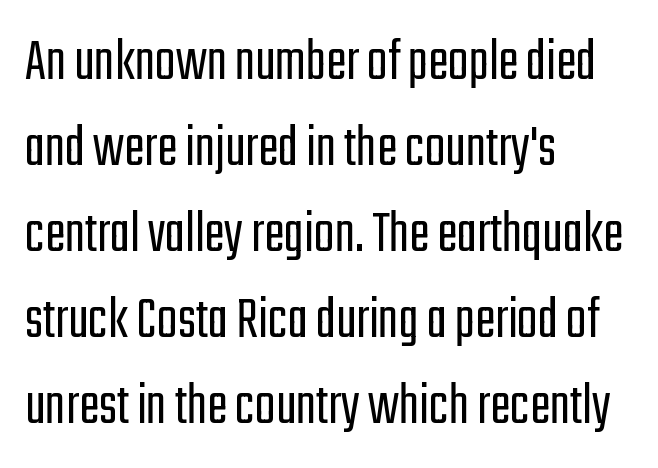
Character widths vary here, with narrow letters taking less room than wide ones. I'd call this a sans setting — the letters go barefoot. The font's upright variant was chosen for this text. Caption: multi-line text, flush left, ragged right. Lines of text with bare space underneath. Words appear dense and cohesive because spacing is normal.
